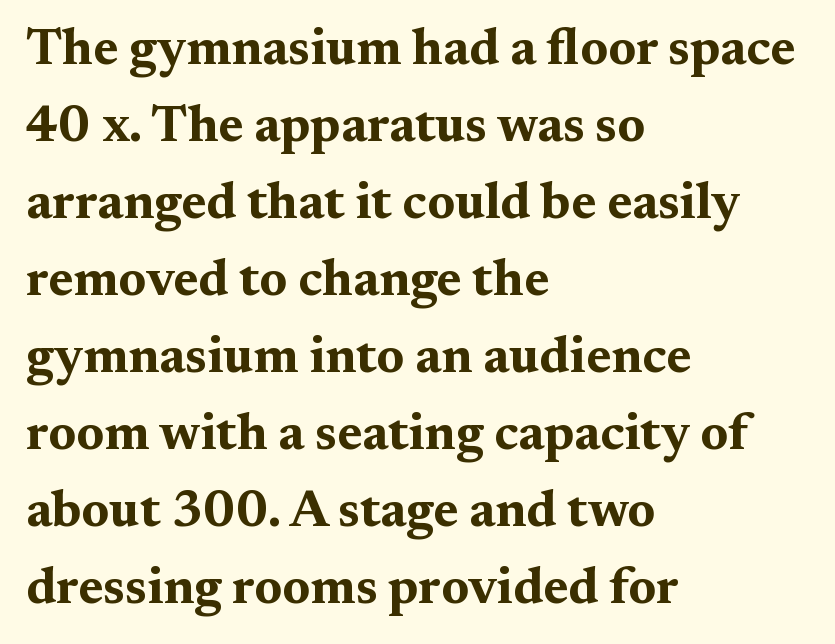
{"serif": "yes", "italic": "no", "bold": "yes", "weight": "bold", "width": "wide", "stroke_contrast": "medium", "x_height": "medium", "monospaced": "no", "underline": "no", "align": "left", "line_spacing": "normal", "line_spacing_ratio": 1.51, "letter_spacing": "normal", "letter_spacing_em": 0.0, "glyph_px": 51}
